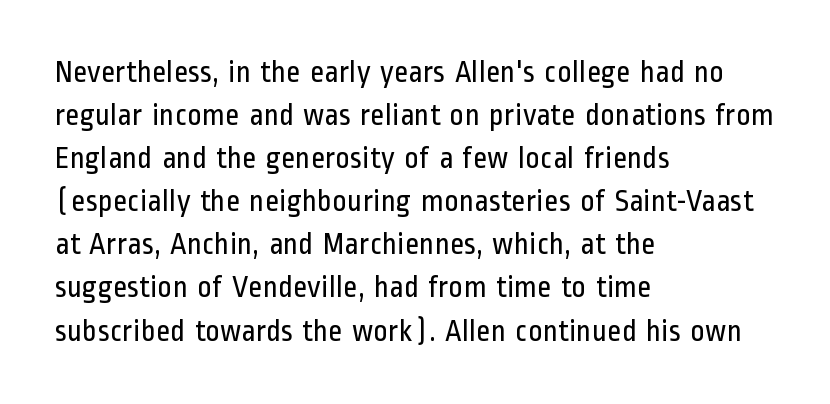
Looks like regular typesetting: each glyph gets only the width it needs. The lettering holds an erect, upright posture throughout. What kind of face is this? One without serifs — a sans. Whoever set this chose a conventional vertical rhythm.
